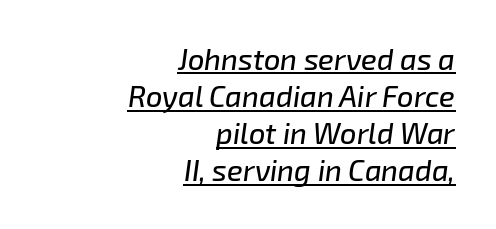
{"italic": "yes", "lean": "right", "slant_degrees": 8, "width": "normal", "stroke_contrast": "low", "x_height": "medium", "monospaced": "no", "underline": "yes", "align": "right", "line_spacing": "normal", "line_spacing_ratio": 1.28, "letter_spacing": "normal", "letter_spacing_em": 0.0, "glyph_px": 29}
